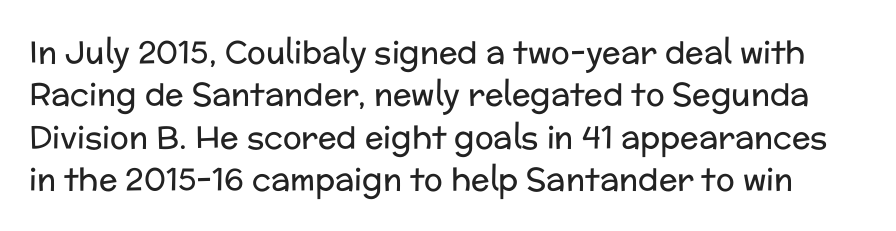
Q: Is the text bold? A: No.
Q: Is the text italic (slanted)? A: No, it is upright.
Q: Is the typeface a serif or a sans-serif typeface? A: Sans-serif.
Q: Is the text underlined? A: No.
Q: Is the spacing between letters normal or unusually wide? A: Normal.
Q: Is the spacing between lines tight, normal or loose? A: Normal.
Q: Width (condensed, normal, or wide)? A: Normal.
Q: Stroke contrast? A: Low.
Q: x-height? A: Medium.
Q: Monospaced? A: No.
